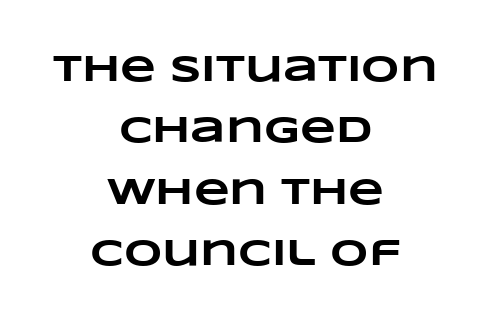
Reading down the column, the eye jumps a familiar distance to each next line. The horizontal fit of the characters is conventional and even. The lines are quadded center. Descenders are the only things crossing below the line. Strokes here are thick enough to call this a true bold. The face used here is proportionally spaced, like ordinary book or web type.
